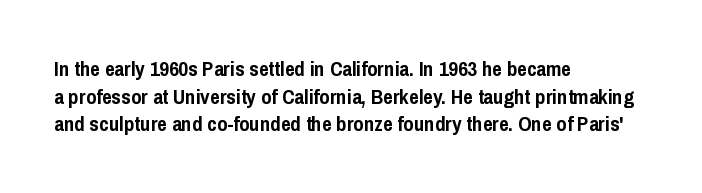
The image shows 21 px bold type, upright; set left-aligned, normal line spacing (1.31x), normal letter spacing, not underlined.
